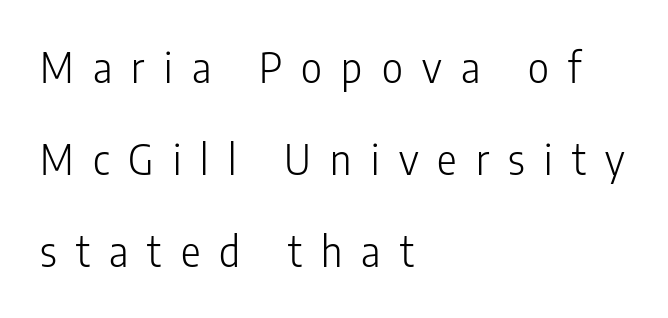
The image shows 41 px light, condensed sans-serif type, upright; set left-aligned, loose line spacing (2.25x), unusually wide letter spacing (+0.47 em), not underlined; low stroke contrast and a medium x-height.
